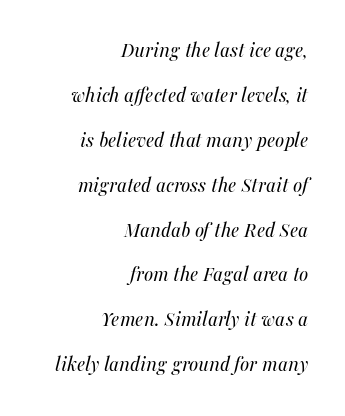
The image shows 22 px text type, italic (leaning right); set right-aligned, loose line spacing (2.04x), normal letter spacing, not underlined.
